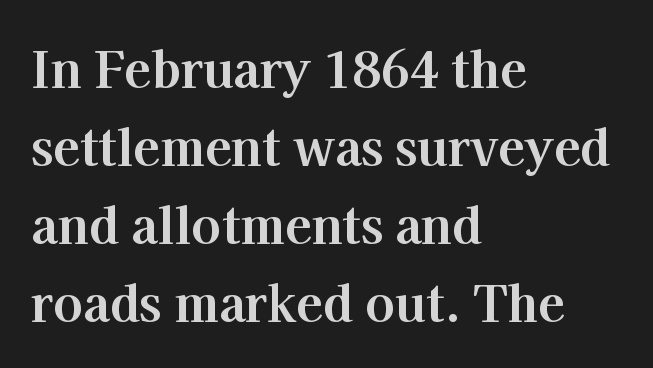
{"serif": "yes", "italic": "no", "bold": "yes", "weight": "bold", "width": "normal", "stroke_contrast": "high", "x_height": "medium", "monospaced": "no", "underline": "no", "align": "left", "line_spacing": "normal", "line_spacing_ratio": 1.59, "letter_spacing": "normal", "letter_spacing_em": 0.0, "glyph_px": 49}
